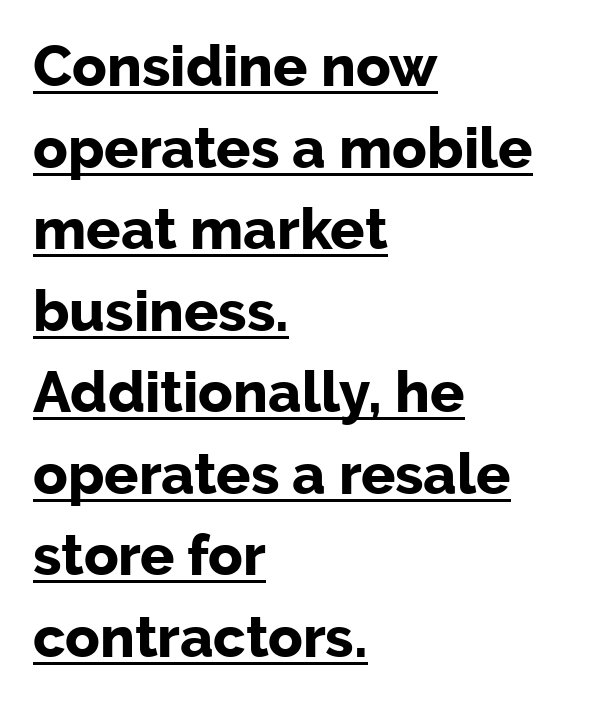
{"serif": "no", "italic": "no", "bold": "yes", "weight": "bold", "width": "normal", "stroke_contrast": "low", "x_height": "medium", "monospaced": "no", "underline": "yes", "align": "left", "line_spacing": "normal", "line_spacing_ratio": 1.43, "letter_spacing": "normal", "letter_spacing_em": 0.0, "glyph_px": 57}
